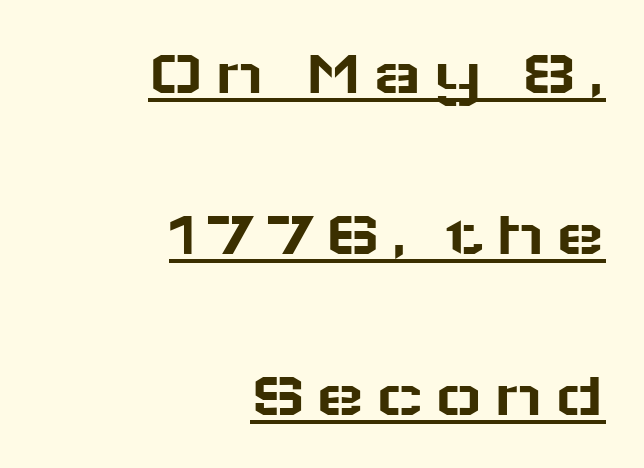
The typography opts for an upright posture over an oblique one. Spacing verdict: proportional, widths tailored to each character. Widely set lines give the paragraph a tall, airy silhouette. Underlining? Definitely there. Serifs: no, the terminals of the letterforms are clean. Is the block centered? No — it sits flush against the right margin.
